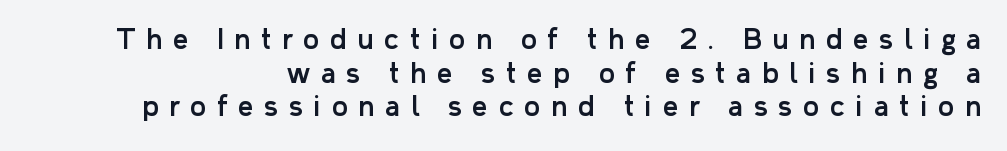
The image shows 27 px text type, upright; set normal line spacing (1.25x), unusually wide letter spacing (+0.4 em), not underlined.
